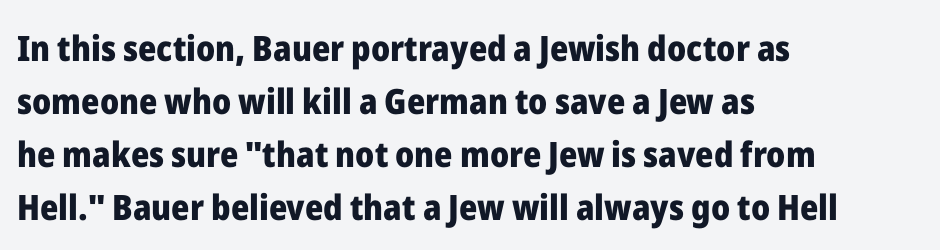
What's the leading like? Ordinary, nothing unusual. Posture: vertical. Only glyphs here, with clear space below each row. Is this a fixed-width face? No — the glyphs have proportional, varying widths. Compared with typical body copy, the letter spacing here is the same.
